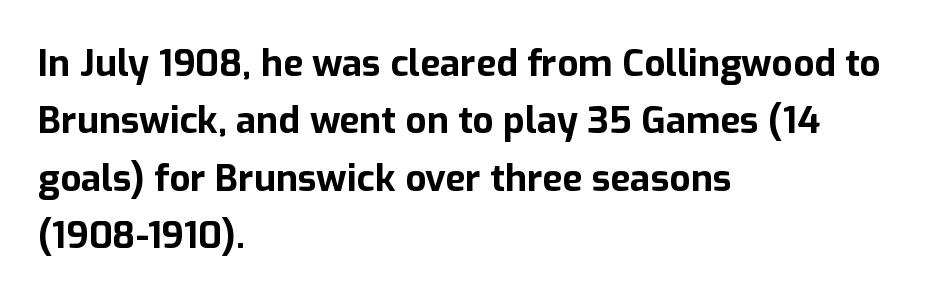
{"serif": "no", "italic": "no", "bold": "yes", "weight": "bold", "width": "normal", "stroke_contrast": "low", "x_height": "medium", "monospaced": "no", "underline": "no", "align": "left", "line_spacing": "normal", "line_spacing_ratio": 1.55, "letter_spacing": "normal", "letter_spacing_em": 0.0, "glyph_px": 37}
